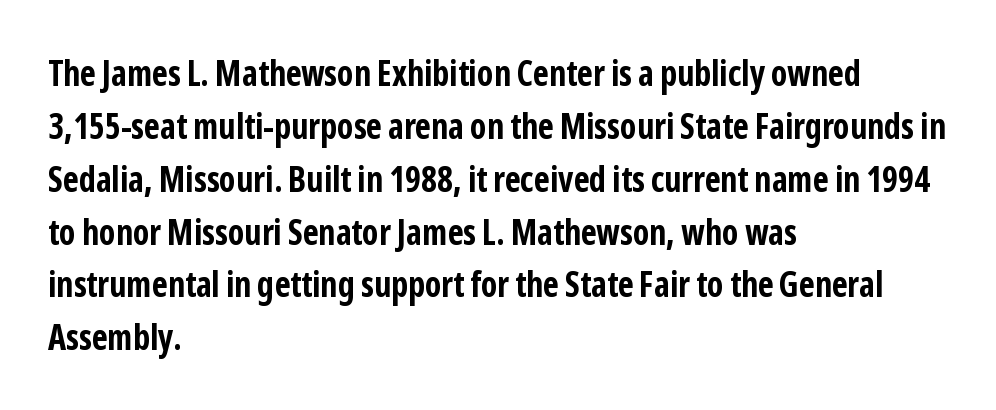
Do the characters align in a grid? No, the font is proportional. The letterforms sit shoulder to shoulder at normal distance. Nothing sits at the stroke ends, so this counts as sans-serif. Honestly, there is no underline to notice here at all.
